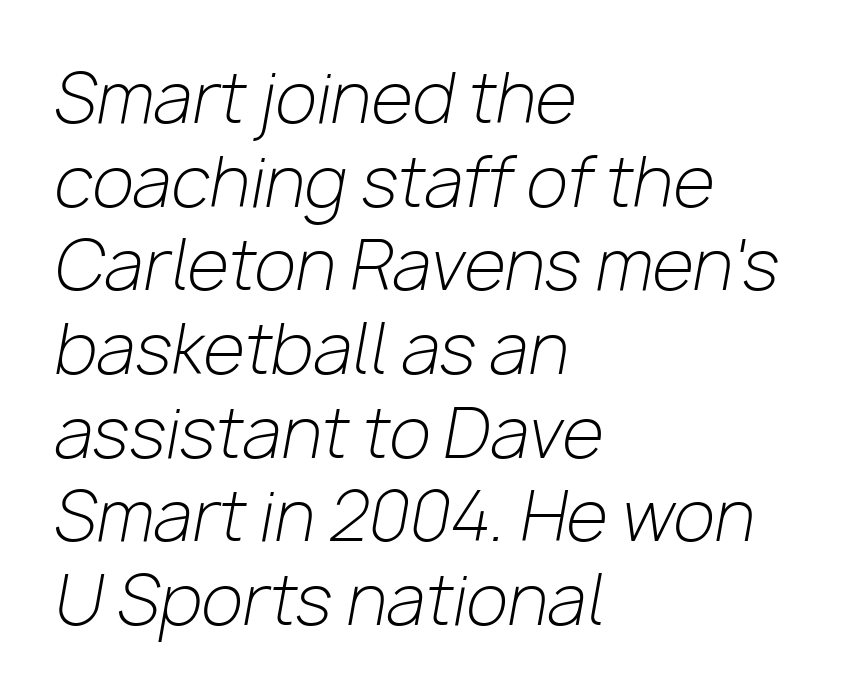
{"italic": "yes", "lean": "right", "slant_degrees": 10, "bold": "no", "weight": "light", "width": "normal", "stroke_contrast": "low", "x_height": "medium", "monospaced": "no", "underline": "no", "align": "left", "line_spacing_ratio": 1.23, "letter_spacing": "normal", "letter_spacing_em": 0.0, "glyph_px": 68}
